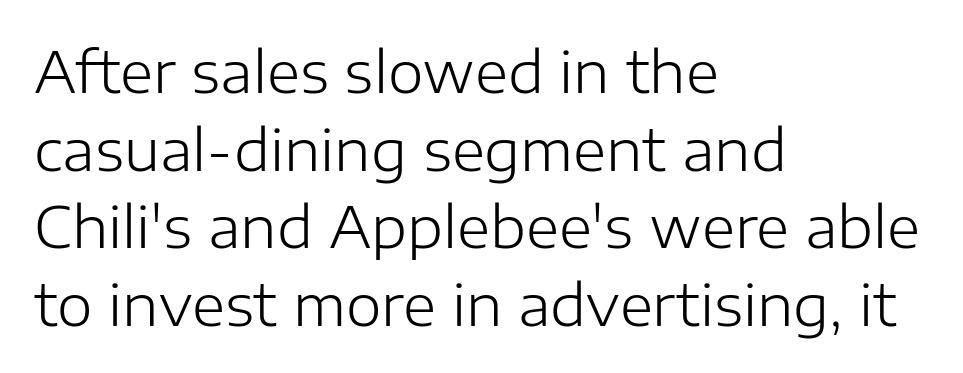
{"serif": "no", "italic": "no", "bold": "no", "weight": "light", "width": "normal", "stroke_contrast": "low", "x_height": "medium", "monospaced": "no", "underline": "no", "align": "left", "line_spacing": "normal", "line_spacing_ratio": 1.36, "letter_spacing": "normal", "letter_spacing_em": 0.0, "glyph_px": 57}
